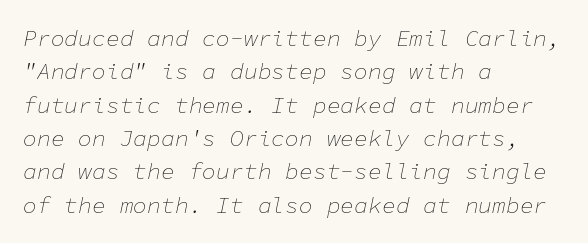
{"italic": "yes", "lean": "right", "slant_degrees": 11, "bold": "no", "underline": "no", "align": "left", "line_spacing": "normal", "line_spacing_ratio": 1.45, "letter_spacing": "normal", "letter_spacing_em": 0.0, "glyph_px": 23}
